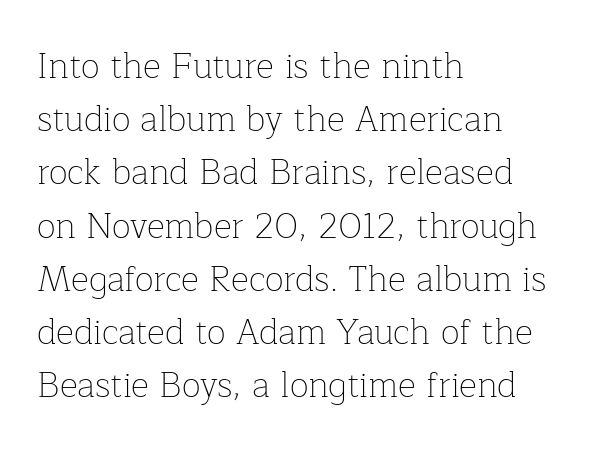
The image shows 35 px thin serif type, upright; set left-aligned, normal line spacing (1.52x), normal letter spacing, not underlined; low stroke contrast and a medium x-height.
